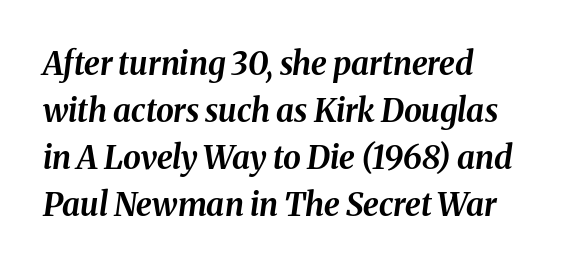
Q: Is the text bold? A: Yes.
Q: Is the text italic (slanted)? A: Yes, it leans right by about 8 degrees.
Q: Is the text underlined? A: No.
Q: How is the paragraph aligned? A: Left-aligned.
Q: Is the spacing between letters normal or unusually wide? A: Normal.
Q: Is the spacing between lines tight, normal or loose? A: Normal.
Q: Width (condensed, normal, or wide)? A: Normal.
Q: Stroke contrast? A: Medium.
Q: x-height? A: Medium.
Q: Monospaced? A: No.
